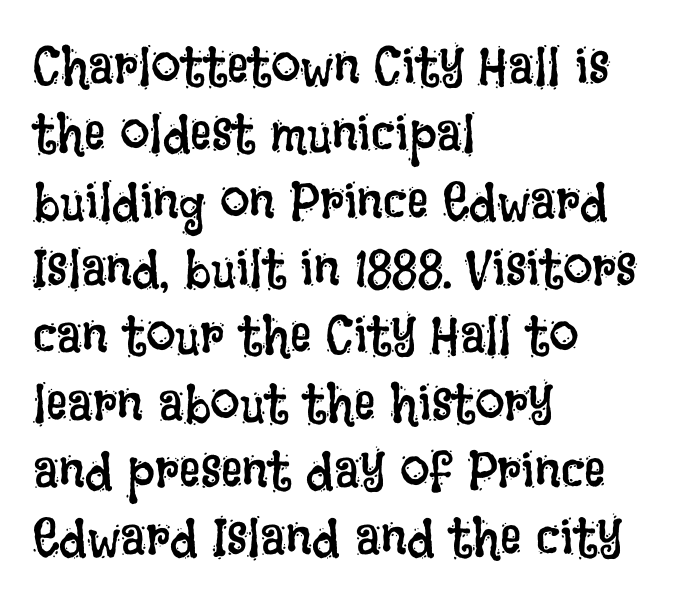
The image shows 53 px regular-weight, condensed type, upright; set left-aligned, normal line spacing (1.27x), normal letter spacing, not underlined; low stroke contrast and a large x-height.
